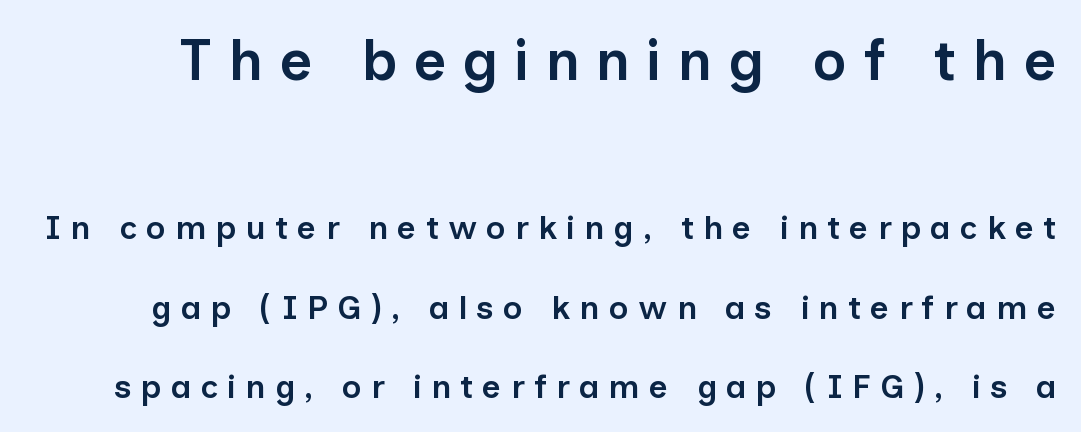
A typesetter would call this proportional, since set widths differ per character. Is the type bold? Partly — it's a semibold, heavier than regular but not fully bold. Does the type have serifs? No, each stem ends abruptly. A typesetter would mark this as roman, not italic. These two chunks differ in scale, with the top chunk taking the larger measure. Quick note: interline space is abundant.
